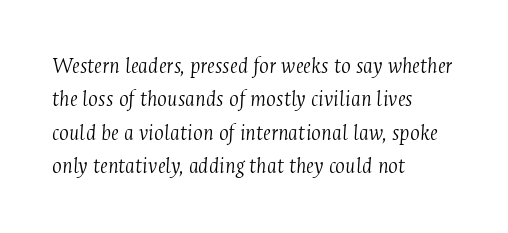
{"italic": "yes", "lean": "right", "slant_degrees": 4, "bold": "no", "underline": "no", "align": "left", "line_spacing": "normal", "line_spacing_ratio": 1.45, "letter_spacing": "normal", "letter_spacing_em": 0.0, "glyph_px": 23}
